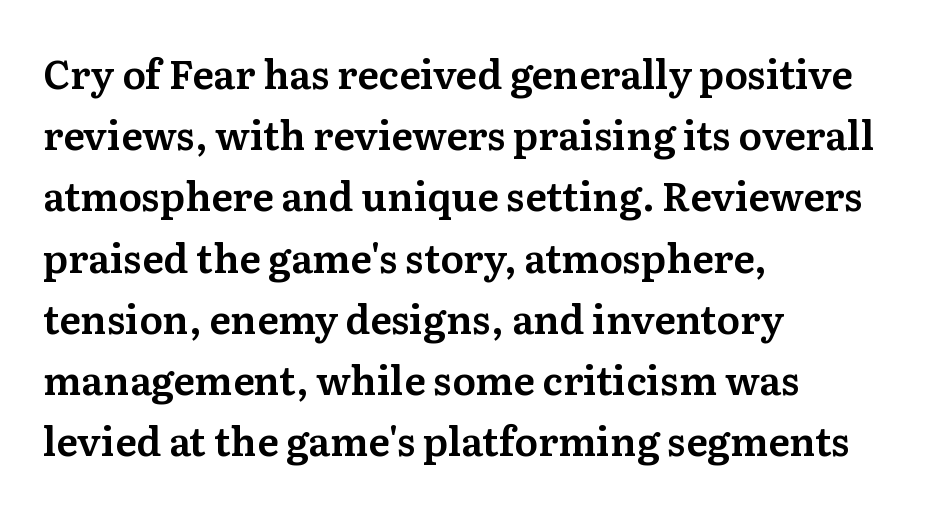
Q: Is the text italic (slanted)? A: No, it is upright.
Q: Is the typeface a serif or a sans-serif typeface? A: Serif.
Q: Is the text underlined? A: No.
Q: How is the paragraph aligned? A: Left-aligned.
Q: Is the spacing between letters normal or unusually wide? A: Normal.
Q: Is the spacing between lines tight, normal or loose? A: Normal.
Q: Width (condensed, normal, or wide)? A: Normal.
Q: Stroke contrast? A: Medium.
Q: x-height? A: Medium.
Q: Monospaced? A: No.
